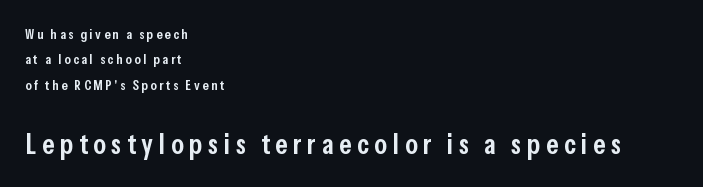
Bold? Not quite — semibold, heavier than regular but stopping short. The specimen reads as upright at a glance. Check the space under the baseline: it is left empty. Character size in the trailing block exceeds that of the leading block. A sans-serif font was chosen for this passage. Line starts are locked; line ends wander.
